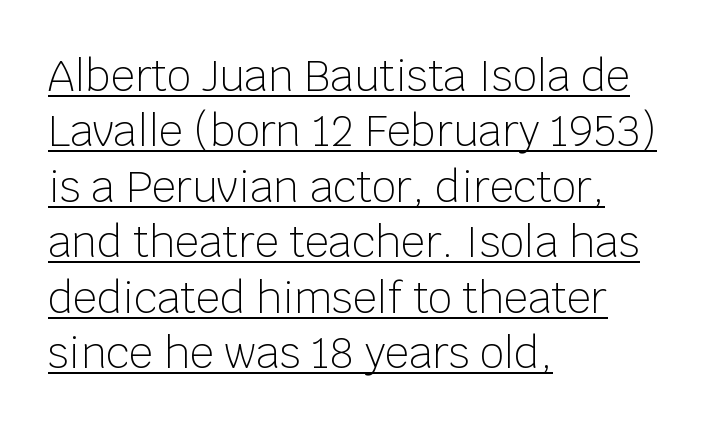
The image shows 42 px light sans-serif type, upright; set left-aligned, normal line spacing (1.32x), normal letter spacing, underlined; low stroke contrast and a large x-height.
